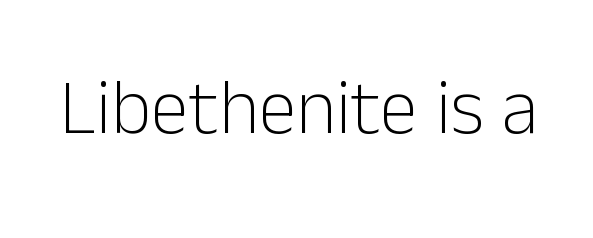
The image shows 77 px light sans-serif type, upright; set normal letter spacing, not underlined; low stroke contrast and a medium x-height.
